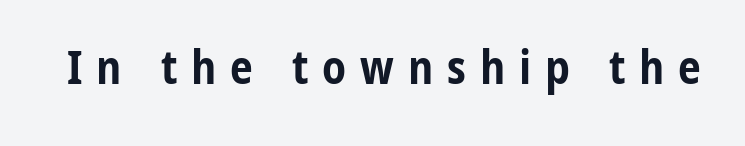
Q: Is the text bold? A: Yes.
Q: Is the text italic (slanted)? A: No, it is upright.
Q: Is the typeface a serif or a sans-serif typeface? A: Sans-serif.
Q: Is the text underlined? A: No.
Q: Is the spacing between letters normal or unusually wide? A: Unusually wide.
Q: Width (condensed, normal, or wide)? A: Condensed.
Q: Stroke contrast? A: Low.
Q: x-height? A: Medium.
Q: Monospaced? A: No.
